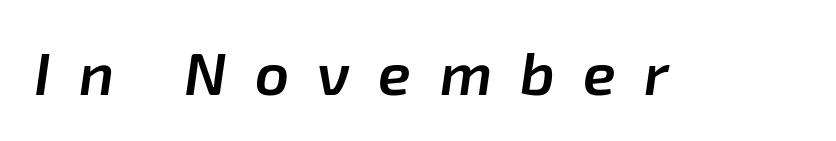
Q: Is the text bold? A: Semi-bold.
Q: Is the text italic (slanted)? A: Yes, it leans right by about 8 degrees.
Q: Is the text underlined? A: No.
Q: Is the spacing between letters normal or unusually wide? A: Unusually wide.
Q: Width (condensed, normal, or wide)? A: Normal.
Q: Stroke contrast? A: Low.
Q: x-height? A: Medium.
Q: Monospaced? A: No.
